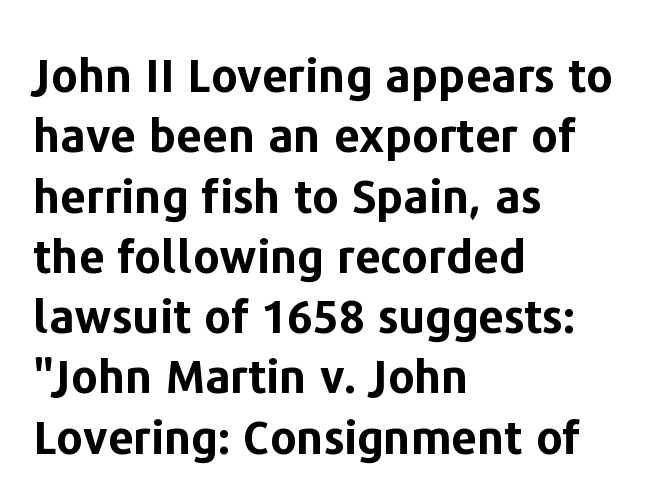
The image shows 46 px bold sans-serif type, upright; set left-aligned, normal line spacing (1.31x), normal letter spacing, not underlined; low stroke contrast and a medium x-height.
